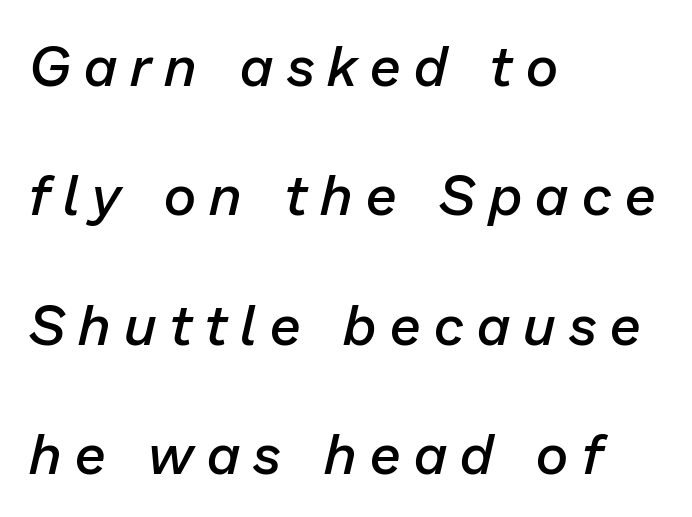
Q: Is the text bold? A: Semi-bold.
Q: Is the text italic (slanted)? A: Yes, it leans right by about 13 degrees.
Q: Is the text underlined? A: No.
Q: How is the paragraph aligned? A: Left-aligned.
Q: Is the spacing between letters normal or unusually wide? A: Unusually wide.
Q: Is the spacing between lines tight, normal or loose? A: Loose.
Q: Width (condensed, normal, or wide)? A: Normal.
Q: Stroke contrast? A: Low.
Q: x-height? A: Medium.
Q: Monospaced? A: No.
